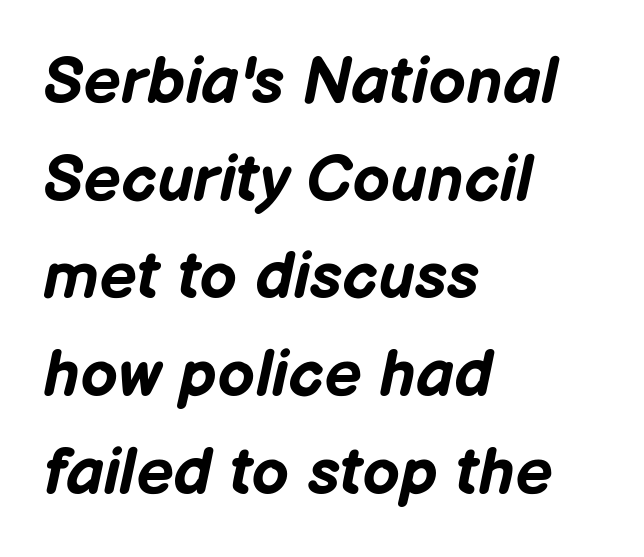
Strong, thick strokes mark this as bold type. Emphasis-style slanted type is in use. Notice how descenders clear the ascenders below comfortably — that's standard leading. Character widths vary here, with narrow letters taking less room than wide ones. Line beginnings align vertically; line endings do not. These lines keep a tight, regular rhythm from letter to letter.
